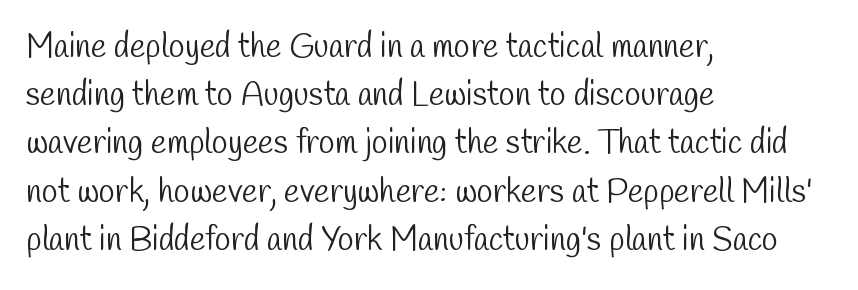
Q: Is the text bold? A: No.
Q: Is the typeface a serif or a sans-serif typeface? A: Sans-serif.
Q: Is the text underlined? A: No.
Q: How is the paragraph aligned? A: Left-aligned.
Q: Is the spacing between letters normal or unusually wide? A: Normal.
Q: Is the spacing between lines tight, normal or loose? A: Normal.
Q: Width (condensed, normal, or wide)? A: Condensed.
Q: Stroke contrast? A: Low.
Q: x-height? A: Medium.
Q: Monospaced? A: No.
